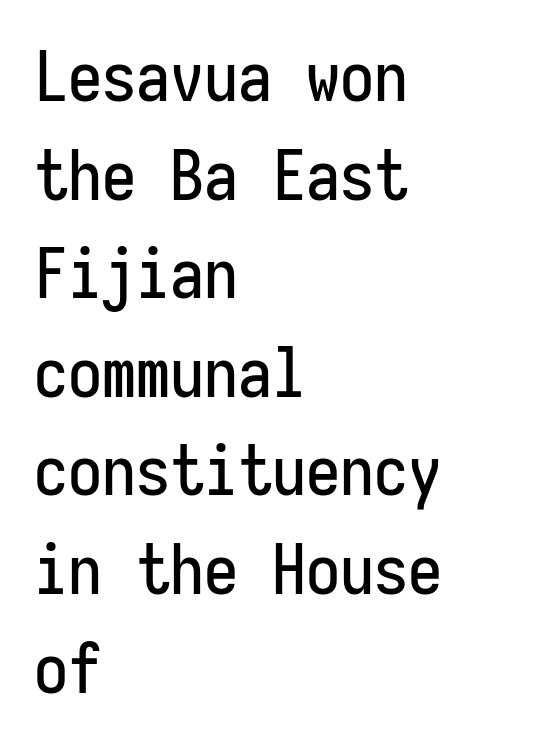
These lines are rendered in a fixed-pitch font. This block has exactly the height ordinary leading produces. A clean baseline with only descenders dipping below it. All the whitespace from short lines collects on the right. The line texture is even and compact thanks to regular tracking.
